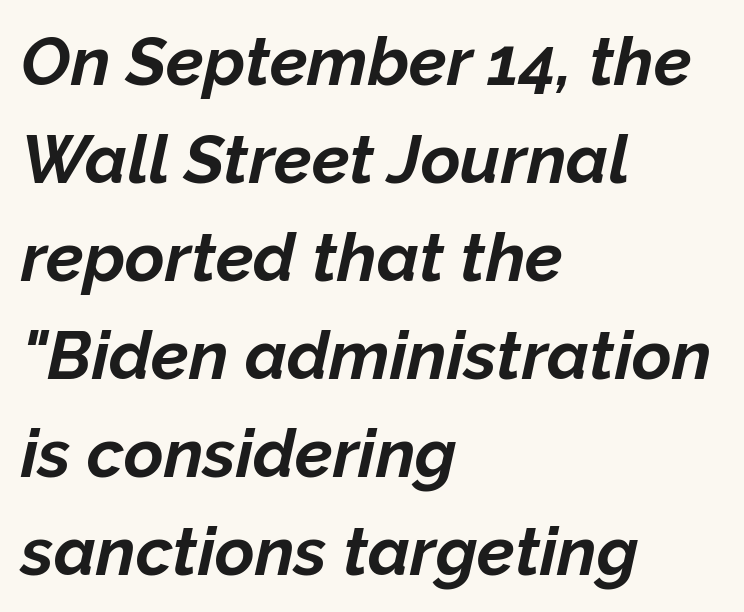
Notice how descenders clear the ascenders below comfortably — that's standard leading. Observe the ordinary spacing: letters are neighbours, not strangers. Stroke thickness is high; the sample reads as a true bold. Where is the straight margin? On the left. Characters are canted at an angle relative to the baseline's perpendicular.
